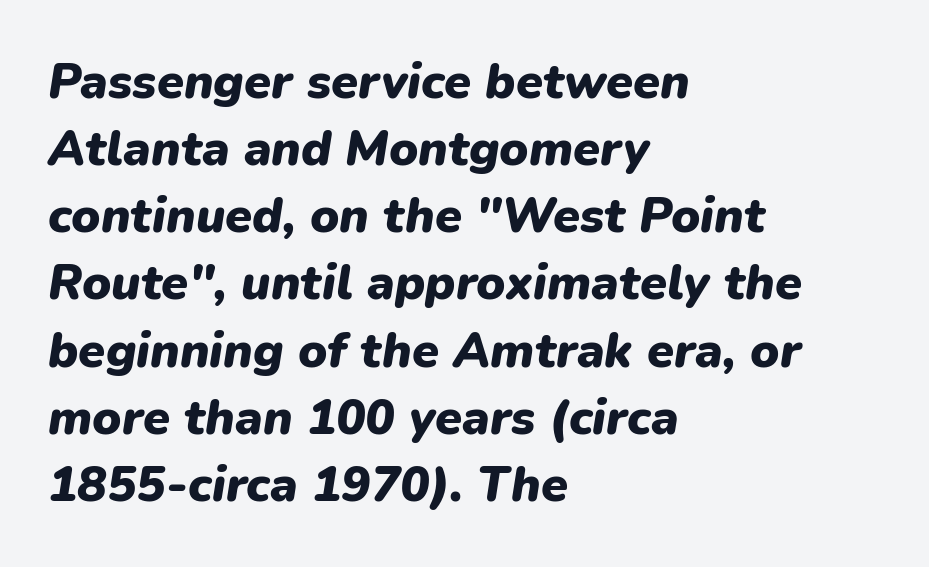
The image shows 49 px heavy type, italic (leaning right); set left-aligned, normal line spacing (1.37x), normal letter spacing, not underlined; low stroke contrast and a medium x-height.
